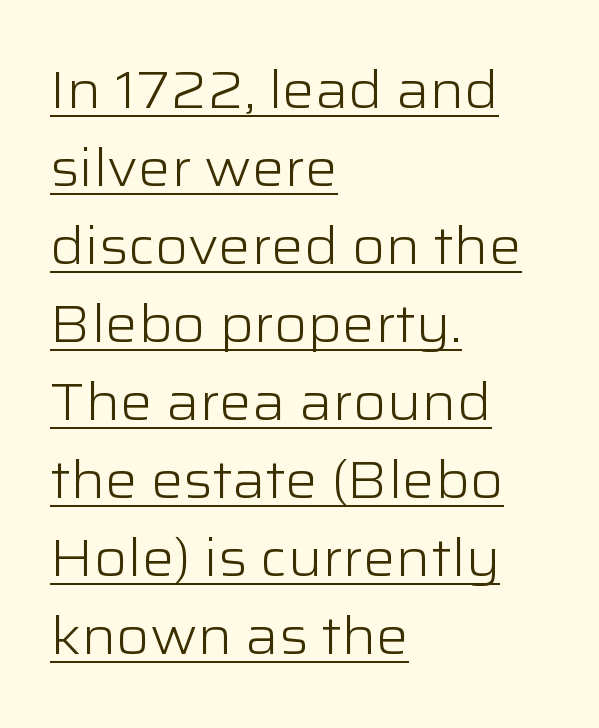
Teacher's note: observe the even left margin — that is flush-left alignment. The face looks like a standard text weight, possibly lighter. A typesetter would call this proportional, since set widths differ per character. Does a line run under the words? Yes, clearly.
